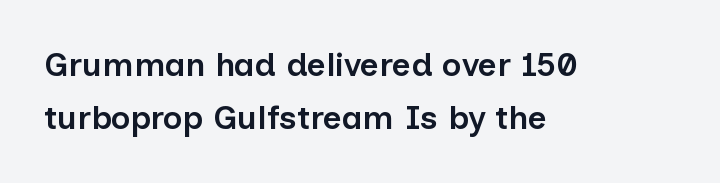
Q: Is the text bold? A: Semi-bold.
Q: Is the text italic (slanted)? A: No, it is upright.
Q: Is the typeface a serif or a sans-serif typeface? A: Sans-serif.
Q: Is the text underlined? A: No.
Q: How is the paragraph aligned? A: Left-aligned.
Q: Is the spacing between letters normal or unusually wide? A: Normal.
Q: Is the spacing between lines tight, normal or loose? A: Normal.
Q: Width (condensed, normal, or wide)? A: Normal.
Q: Stroke contrast? A: Low.
Q: x-height? A: Medium.
Q: Monospaced? A: No.
